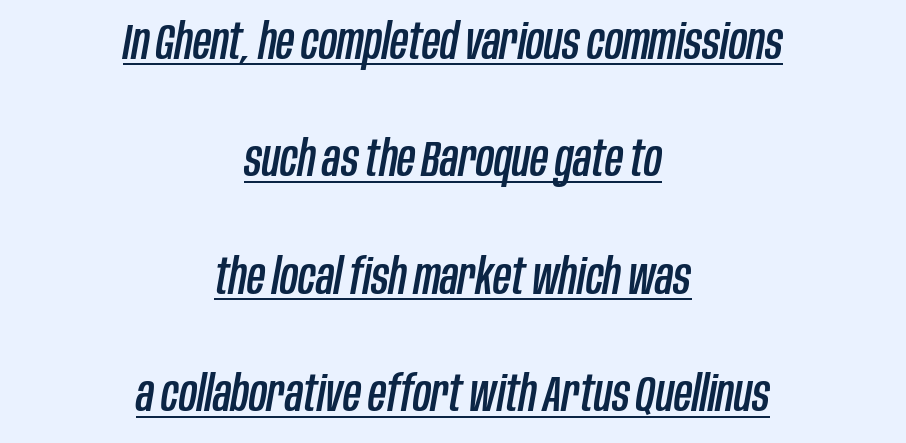
The image shows 50 px condensed type, italic (leaning right); set centered, loose line spacing (2.35x), normal letter spacing, underlined; low stroke contrast and a large x-height.
